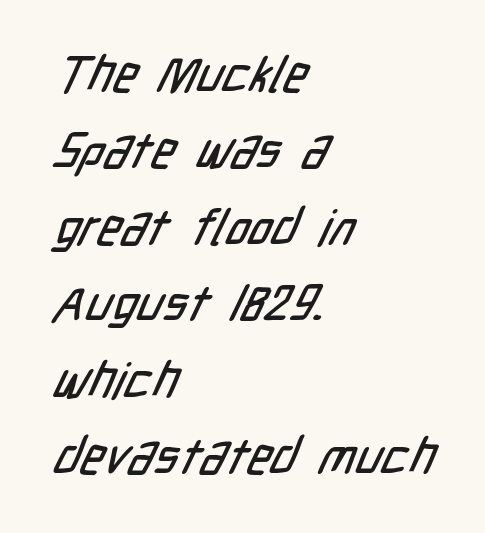
Q: Is the typeface a serif or a sans-serif typeface? A: Sans-serif.
Q: Is the text underlined? A: No.
Q: How is the paragraph aligned? A: Left-aligned.
Q: Is the spacing between letters normal or unusually wide? A: Normal.
Q: Is the spacing between lines tight, normal or loose? A: Normal.
Q: Width (condensed, normal, or wide)? A: Condensed.
Q: Stroke contrast? A: Low.
Q: x-height? A: Medium.
Q: Monospaced? A: No.
